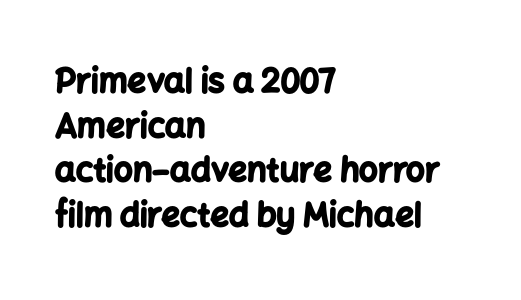
Typographically, this falls in the sans-serif category. Does extra space separate the letters? No, they use regular spacing. The zone under the glyphs is completely vacant. If you drew a line through each stem, it would be perfectly vertical. Note the varied advance widths — an 'i' is clearly narrower than an 'm'.
